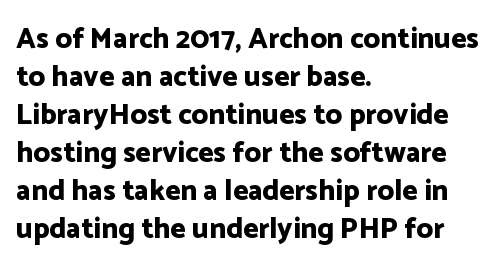
Q: Is the text bold? A: Yes.
Q: Is the text italic (slanted)? A: No, it is upright.
Q: Is the typeface a serif or a sans-serif typeface? A: Sans-serif.
Q: Is the text underlined? A: No.
Q: How is the paragraph aligned? A: Left-aligned.
Q: Is the spacing between letters normal or unusually wide? A: Normal.
Q: Is the spacing between lines tight, normal or loose? A: Normal.
Q: Width (condensed, normal, or wide)? A: Normal.
Q: Stroke contrast? A: Low.
Q: x-height? A: Medium.
Q: Monospaced? A: No.
